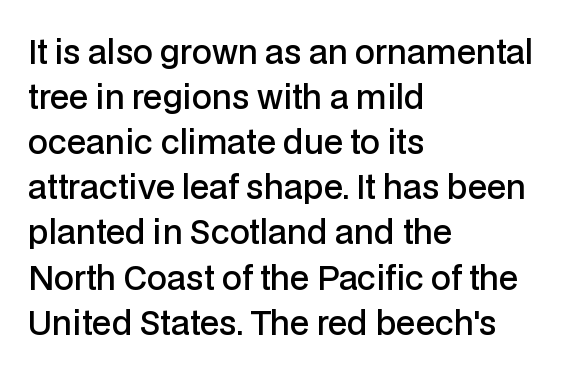
{"serif": "no", "italic": "no", "bold": "semi", "weight": "semibold", "width": "normal", "stroke_contrast": "low", "x_height": "medium", "monospaced": "no", "underline": "no", "align": "left", "line_spacing": "normal", "line_spacing_ratio": 1.41, "letter_spacing": "normal", "letter_spacing_em": 0.0, "glyph_px": 32}
